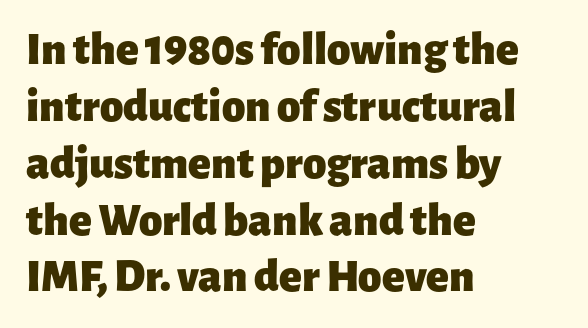
The letters advance in unequal steps, a hallmark of proportional type. This sample uses a sans-serif face. Line beginnings align vertically; line endings do not. Chunky letters — that's bold for sure. Characters follow at the spacing the type designer built in. Has an underline been added? It has not.
